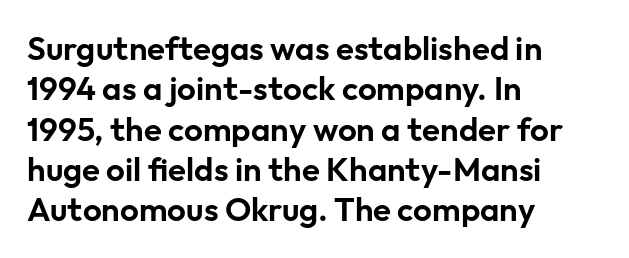
{"serif": "no", "italic": "no", "width": "normal", "stroke_contrast": "low", "x_height": "medium", "monospaced": "no", "underline": "no", "align": "left", "line_spacing_ratio": 1.22, "letter_spacing": "normal", "letter_spacing_em": 0.0, "glyph_px": 33}
